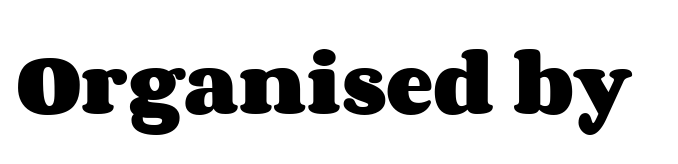
Upright lettering throughout. The glyphs are unaccompanied by any horizontal stroke below them. The face used here is proportionally spaced, like ordinary book or web type. The type is set solid horizontally, with unmodified tracking. In terms of weight, the rendering is a true, heavy bold.
